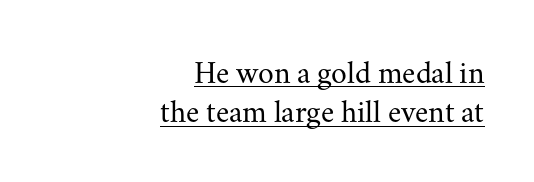
{"serif": "yes", "italic": "no", "bold": "no", "weight": "regular", "width": "normal", "stroke_contrast": "medium", "x_height": "small", "monospaced": "no", "underline": "yes", "align": "right", "line_spacing_ratio": 1.23, "letter_spacing": "normal", "letter_spacing_em": 0.0, "glyph_px": 32}
